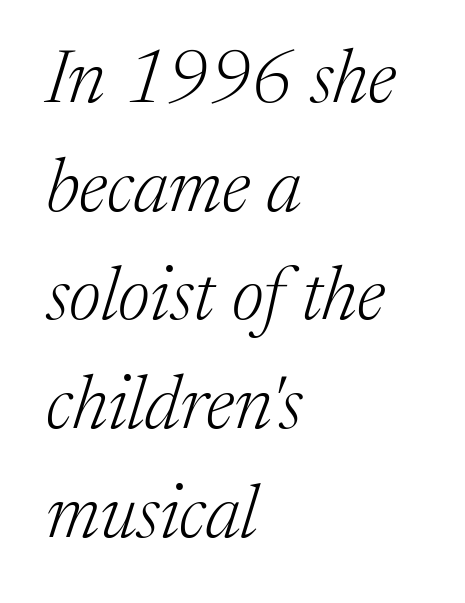
The image shows 75 px light serif type, italic (leaning right); set left-aligned, normal line spacing (1.45x), normal letter spacing, not underlined; medium stroke contrast and a medium x-height.
